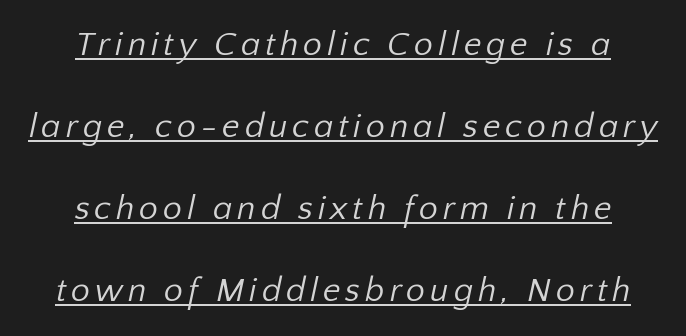
Q: Is the text bold? A: No.
Q: Is the typeface a serif or a sans-serif typeface? A: Sans-serif.
Q: Is the text underlined? A: Yes.
Q: How is the paragraph aligned? A: Centered.
Q: Is the spacing between lines tight, normal or loose? A: Loose.
Q: Width (condensed, normal, or wide)? A: Normal.
Q: Stroke contrast? A: Low.
Q: x-height? A: Medium.
Q: Monospaced? A: No.
